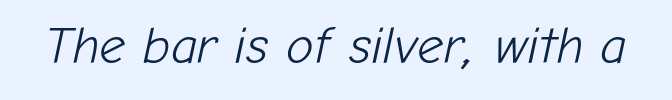
Q: Is the text bold? A: No.
Q: Is the text italic (slanted)? A: Yes, it leans right by about 12 degrees.
Q: Is the text underlined? A: No.
Q: Is the spacing between letters normal or unusually wide? A: Normal.
Q: Width (condensed, normal, or wide)? A: Normal.
Q: Stroke contrast? A: Low.
Q: x-height? A: Medium.
Q: Monospaced? A: No.
